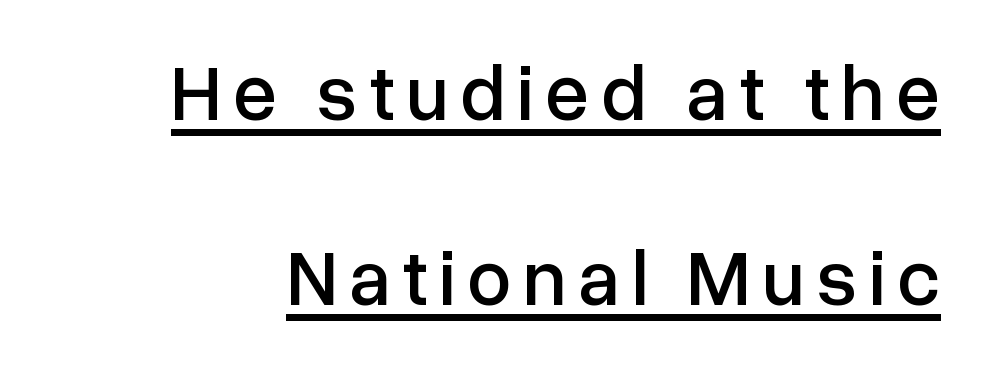
{"serif": "no", "italic": "no", "width": "normal", "stroke_contrast": "low", "x_height": "medium", "monospaced": "no", "underline": "yes", "line_spacing": "loose", "line_spacing_ratio": 2.34, "glyph_px": 79}
